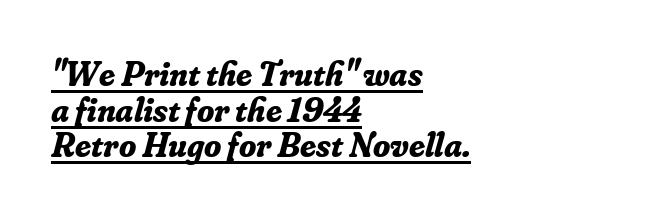
The rendering keeps characters at their native spacing. I'd call this a serif setting — the letters wear small feet. Every character sits at an angle, as italics do. A student would call this left alignment; a typographer would say flush left, rag right. Do the characters align in a grid? No, the font is proportional.
